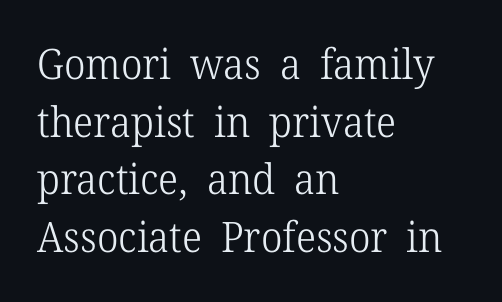
{"serif": "yes", "italic": "no", "bold": "no", "weight": "light", "width": "normal", "stroke_contrast": "low", "x_height": "medium", "monospaced": "no", "underline": "no", "align": "left", "line_spacing": "normal", "line_spacing_ratio": 1.37, "letter_spacing": "normal", "letter_spacing_em": 0.0, "glyph_px": 42}
